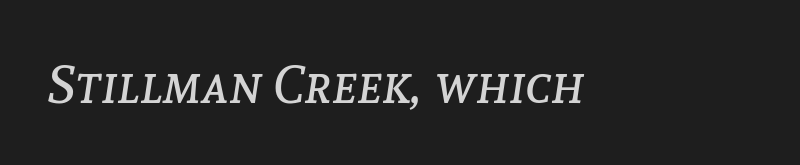
The image shows 53 px regular-weight type, italic (leaning right); set normal letter spacing, not underlined; low stroke contrast and a medium x-height.
